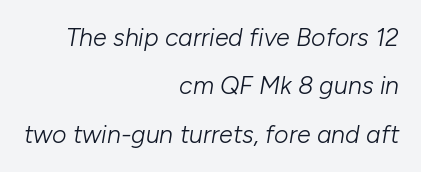
Q: Is the text bold? A: No.
Q: Is the text italic (slanted)? A: Yes, it leans right by about 10 degrees.
Q: Is the text underlined? A: No.
Q: How is the paragraph aligned? A: Right-aligned.
Q: Is the spacing between letters normal or unusually wide? A: Normal.
Q: Is the spacing between lines tight, normal or loose? A: Loose.
